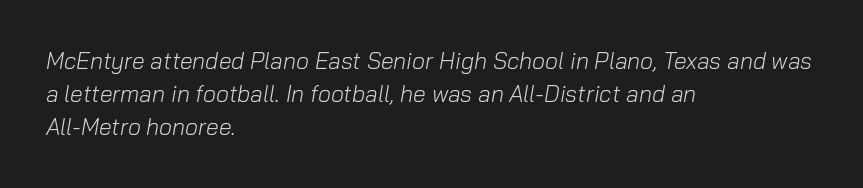
{"italic": "yes", "lean": "right", "slant_degrees": 10, "bold": "no", "underline": "no", "align": "left", "line_spacing": "normal", "line_spacing_ratio": 1.44, "letter_spacing": "normal", "letter_spacing_em": 0.0, "glyph_px": 23}
